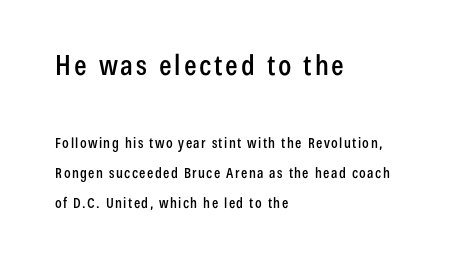
Compared with a centered layout, this one pins lines to the left instead. A sans-serif font was chosen for this passage. This sample trades compactness for vertical openness between lines. The words here are not underlined. Style check: upright.
